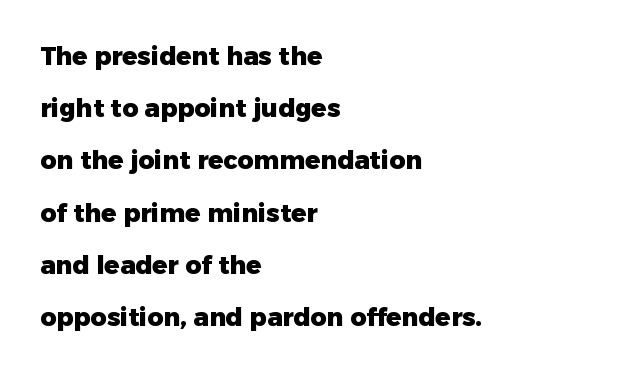
The lines are spread far apart with generous leading. Students, this is bold: see how much ink each stroke carries. The space beneath each line is pristine and unruled. Line beginnings align vertically; line endings do not. The axis of the letterforms is exactly vertical. In terms of letterspacing, this is plain default setting.
